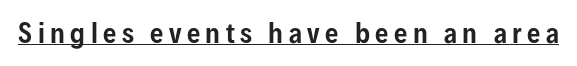
{"italic": "no", "underline": "yes", "letter_spacing": "wide", "letter_spacing_em": 0.21, "glyph_px": 26}
